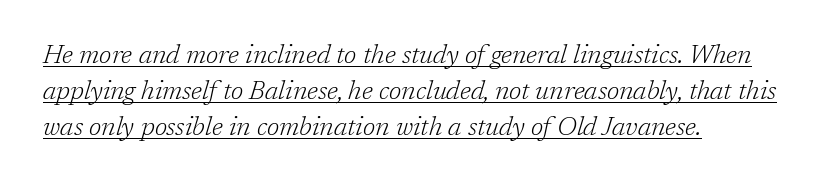
{"italic": "yes", "lean": "right", "slant_degrees": 17, "bold": "no", "underline": "yes", "align": "left", "line_spacing": "normal", "line_spacing_ratio": 1.38, "letter_spacing": "normal", "letter_spacing_em": 0.0, "glyph_px": 26}
